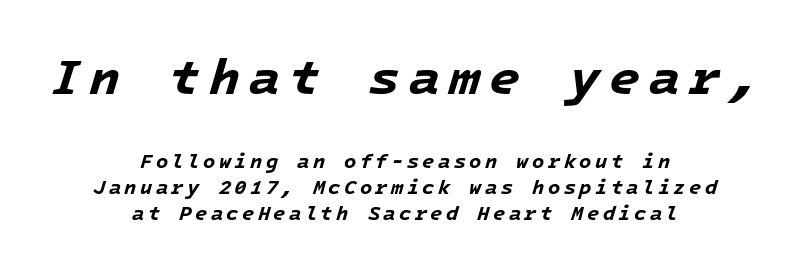
Q: Is the text bold? A: Yes.
Q: Is the text italic (slanted)? A: Yes, it leans right by about 16 degrees.
Q: Is the text underlined? A: No.
Q: How is the paragraph aligned? A: Centered.
Q: Is the spacing between lines tight, normal or loose? A: Normal.
Q: Which block of text is set in a larger size, the first (top) or the second (bottom)? A: The first (top) one.
Q: Width (condensed, normal, or wide)? A: Normal.
Q: Stroke contrast? A: Low.
Q: x-height? A: Medium.
Q: Monospaced? A: Yes.
